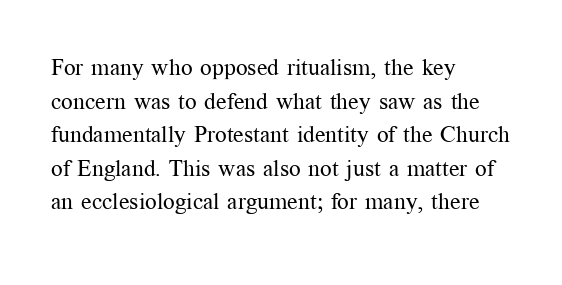
Q: Is the text bold? A: No.
Q: Is the text italic (slanted)? A: No, it is upright.
Q: Is the text underlined? A: No.
Q: How is the paragraph aligned? A: Left-aligned.
Q: Is the spacing between letters normal or unusually wide? A: Normal.
Q: Is the spacing between lines tight, normal or loose? A: Normal.
